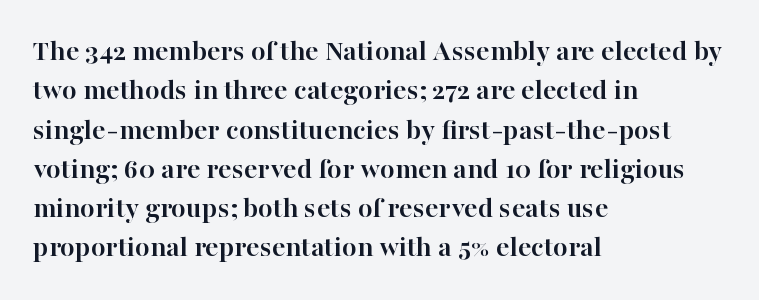
{"serif": "yes", "italic": "no", "bold": "yes", "weight": "semibold", "width": "normal", "stroke_contrast": "high", "x_height": "medium", "monospaced": "no", "underline": "no", "align": "left", "line_spacing": "normal", "line_spacing_ratio": 1.31, "letter_spacing": "normal", "letter_spacing_em": 0.0, "glyph_px": 30}
